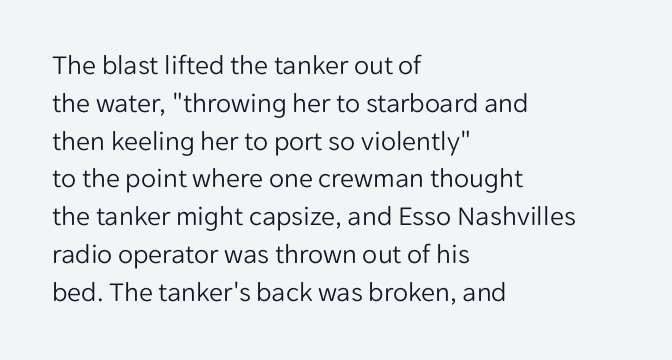
The image shows 28 px light sans-serif type, upright; set left-aligned, normal line spacing (1.35x), normal letter spacing, not underlined; low stroke contrast and a medium x-height.
